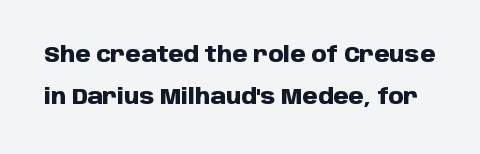
Q: Is the text bold? A: Yes.
Q: Is the text italic (slanted)? A: No, it is upright.
Q: Is the text underlined? A: No.
Q: Is the spacing between letters normal or unusually wide? A: Normal.
